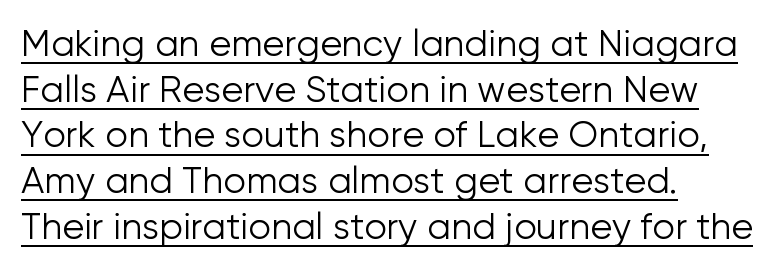
{"serif": "no", "italic": "no", "bold": "no", "weight": "light", "width": "normal", "stroke_contrast": "low", "x_height": "medium", "monospaced": "no", "underline": "yes", "align": "left", "line_spacing": "normal", "line_spacing_ratio": 1.27, "letter_spacing": "normal", "letter_spacing_em": 0.0, "glyph_px": 36}
